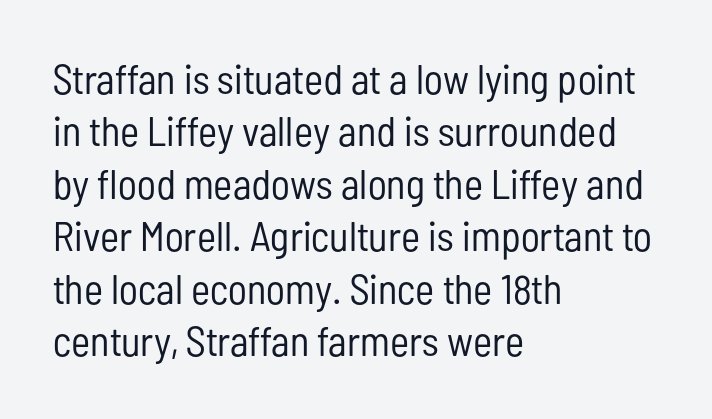
The image shows 41 px regular-weight, condensed sans-serif type, upright; set left-aligned, normal line spacing (1.28x), normal letter spacing, not underlined; low stroke contrast and a medium x-height.
